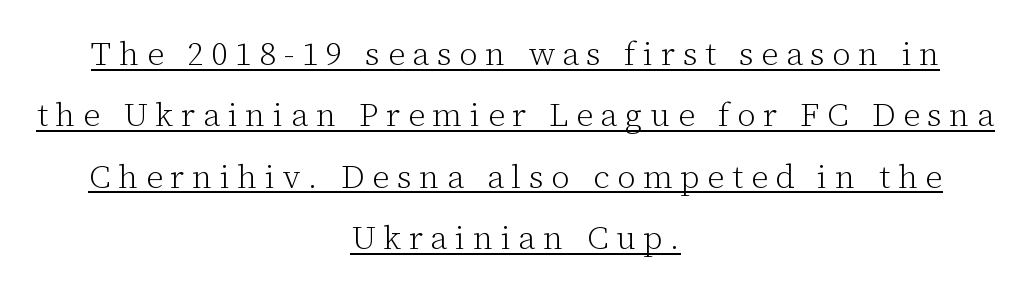
{"serif": "yes", "italic": "no", "bold": "no", "weight": "light", "width": "normal", "stroke_contrast": "low", "x_height": "medium", "monospaced": "no", "underline": "yes", "align": "center", "line_spacing_ratio": 1.86, "letter_spacing": "wide", "letter_spacing_em": 0.23, "glyph_px": 33}
